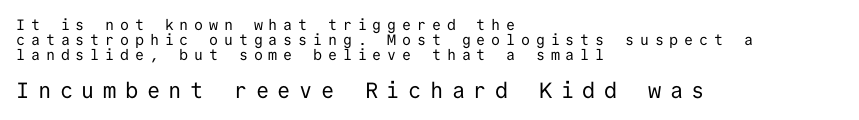
{"italic": "no", "bold": "no", "underline": "no", "align": "left", "line_spacing": "tight", "line_spacing_ratio": 0.99, "letter_spacing": "wide", "letter_spacing_em": 0.39, "larger_block": "second", "size_ratio": 1.47, "glyph_px": 22}
